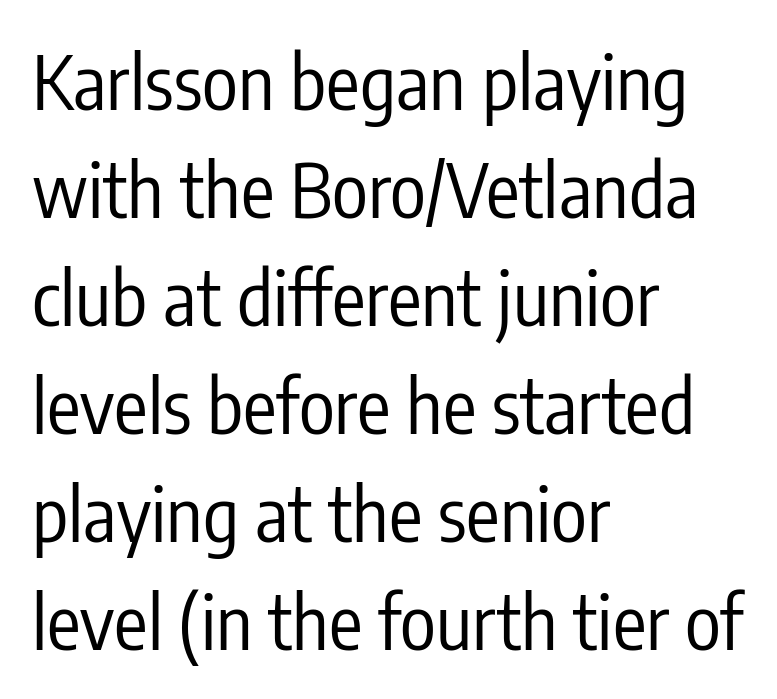
Q: Is the text bold? A: No.
Q: Is the text italic (slanted)? A: No, it is upright.
Q: Is the typeface a serif or a sans-serif typeface? A: Sans-serif.
Q: Is the text underlined? A: No.
Q: How is the paragraph aligned? A: Left-aligned.
Q: Is the spacing between letters normal or unusually wide? A: Normal.
Q: Is the spacing between lines tight, normal or loose? A: Normal.
Q: Width (condensed, normal, or wide)? A: Condensed.
Q: Stroke contrast? A: Low.
Q: x-height? A: Medium.
Q: Monospaced? A: No.
